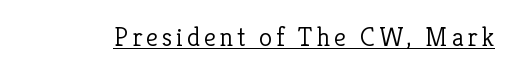
Q: Is the text bold? A: No.
Q: Is the text italic (slanted)? A: No, it is upright.
Q: Is the text underlined? A: Yes.
